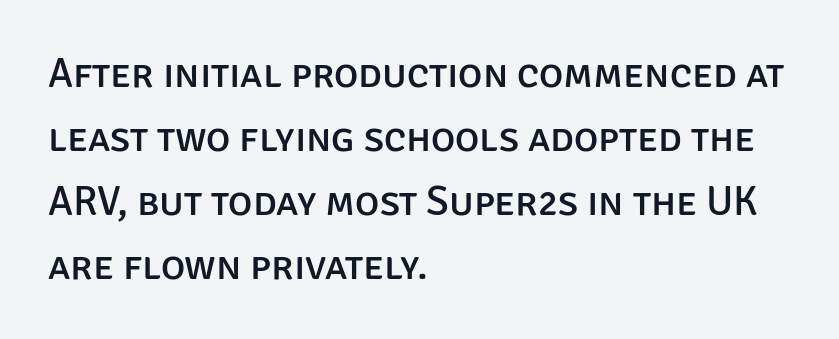
The letters stand straight up with perfectly vertical stems. Character widths vary here, with narrow letters taking less room than wide ones. Is the block centered? No — it sits flush against the left margin. The line-height multiplier appears to be the usual default.
